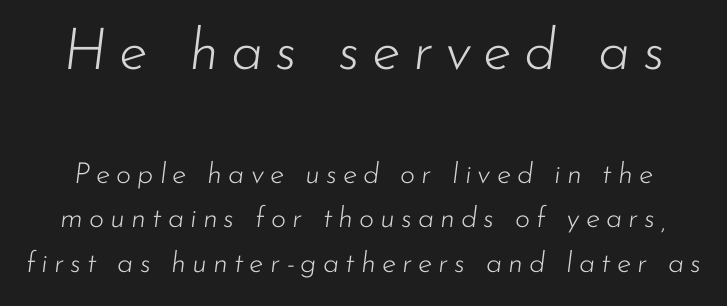
The image shows 58 px light type, italic (leaning right); set normal line spacing (1.54x), unusually wide letter spacing (+0.21 em), not underlined; the first (top) block is 2.0x larger; low stroke contrast and a small x-height.
